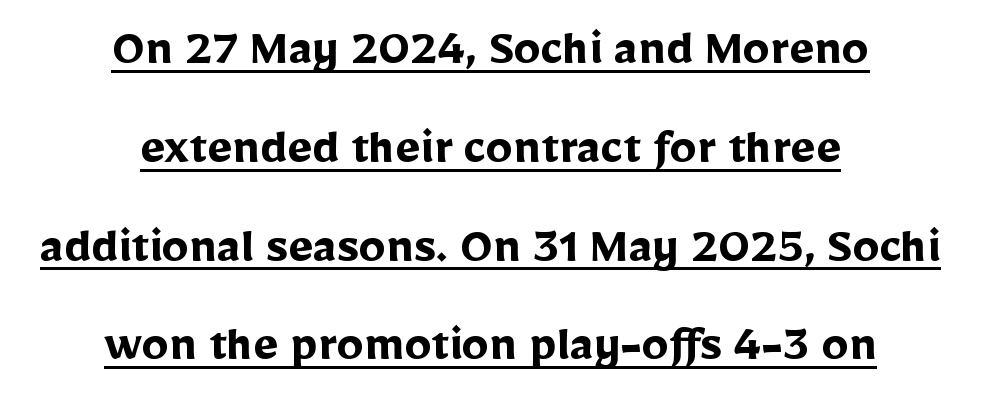
No italicization has been applied; the sample stays upright. What kind of face is this? One without serifs — a sans. The rendered words wear a rule along their underside. This rendering leaves character spacing at its baseline value. Think of a printed novel: that variable character pitch is what you see here.
